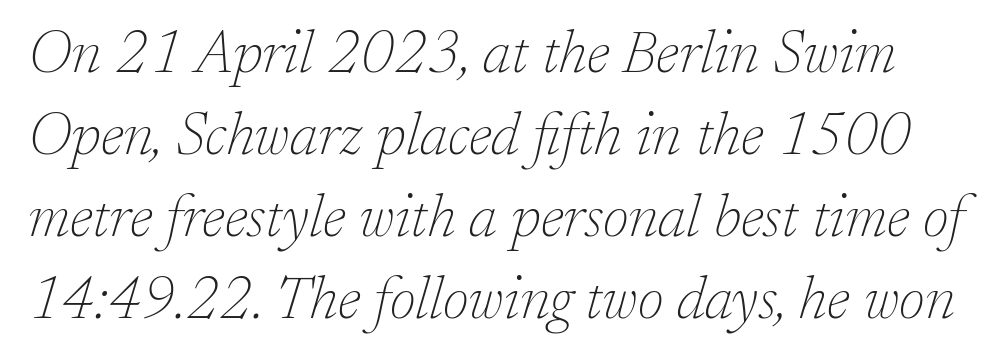
The image shows 59 px thin serif type, italic (leaning right); set normal line spacing (1.39x), normal letter spacing, not underlined; low stroke contrast and a medium x-height.
